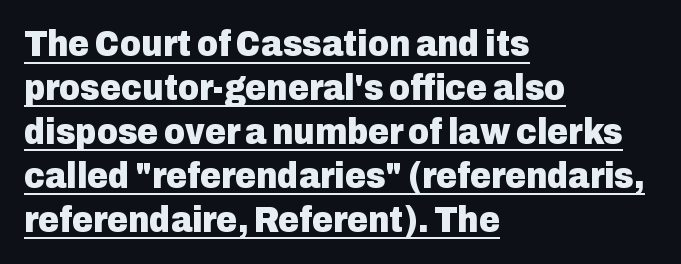
The image shows 36 px heavy sans-serif type, upright; set left-aligned, line spacing 1.22x, normal letter spacing, underlined; low stroke contrast and a medium x-height.
